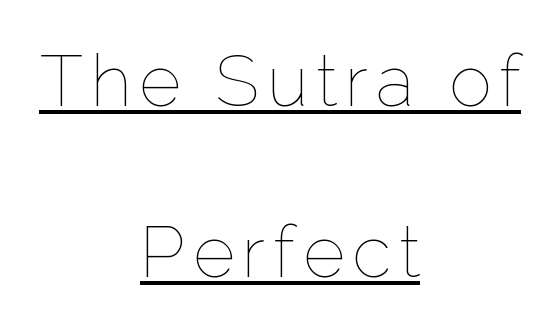
Q: Is the text bold? A: No.
Q: Is the text italic (slanted)? A: No, it is upright.
Q: Is the text underlined? A: Yes.
Q: How is the paragraph aligned? A: Centered.
Q: Is the spacing between lines tight, normal or loose? A: Loose.
Q: Width (condensed, normal, or wide)? A: Normal.
Q: Stroke contrast? A: Low.
Q: x-height? A: Medium.
Q: Monospaced? A: No.
